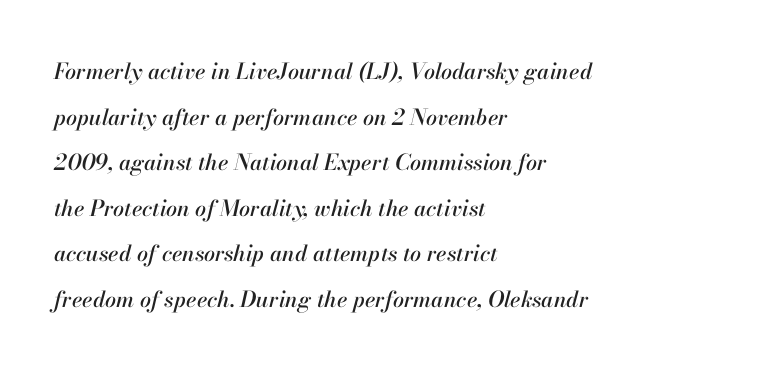
{"italic": "yes", "lean": "right", "slant_degrees": 13, "underline": "no", "align": "left", "line_spacing": "loose", "line_spacing_ratio": 2.07, "letter_spacing": "normal", "letter_spacing_em": 0.0, "glyph_px": 22}
